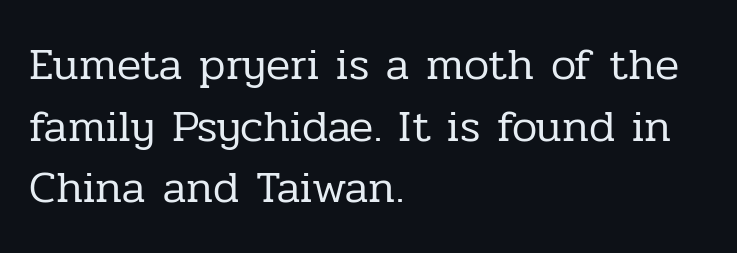
Looks like regular typesetting: each glyph gets only the width it needs. Decoration check: the copy has no underline. Line starts are locked; line ends wander. Compared with typical body copy, the letter spacing here is the same.
